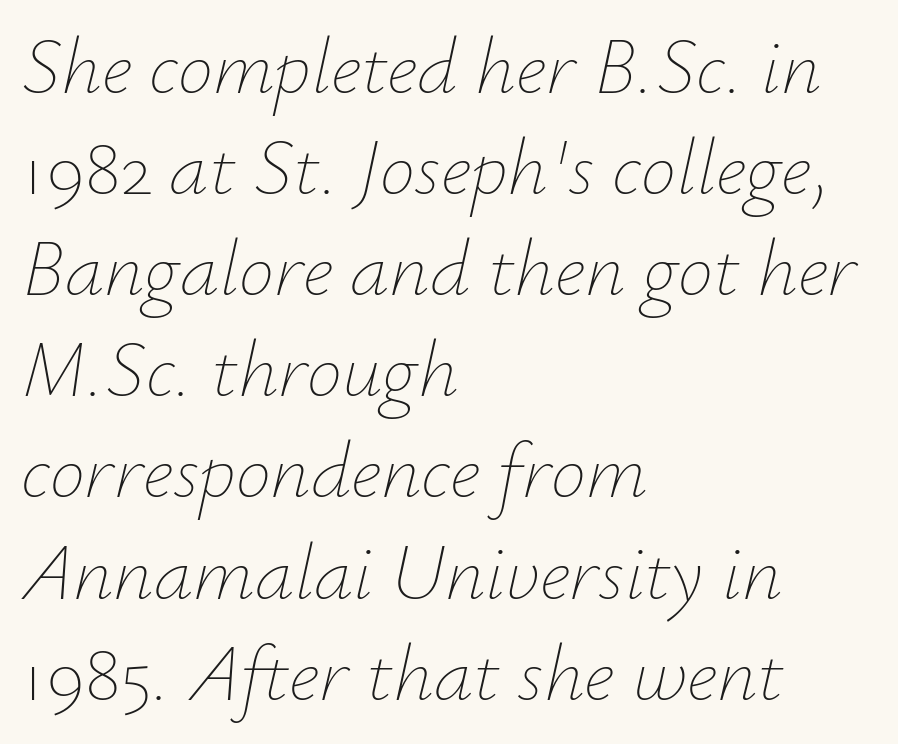
Q: Is the text bold? A: No.
Q: Is the text italic (slanted)? A: Yes, it leans right by about 12 degrees.
Q: Is the text underlined? A: No.
Q: How is the paragraph aligned? A: Left-aligned.
Q: Is the spacing between letters normal or unusually wide? A: Normal.
Q: Is the spacing between lines tight, normal or loose? A: Normal.
Q: Width (condensed, normal, or wide)? A: Normal.
Q: Stroke contrast? A: Low.
Q: x-height? A: Small.
Q: Monospaced? A: No.
